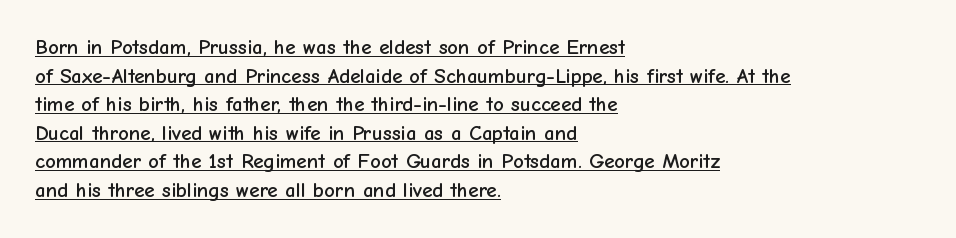
Q: Is the text italic (slanted)? A: No, it is upright.
Q: Is the text underlined? A: Yes.
Q: How is the paragraph aligned? A: Left-aligned.
Q: Is the spacing between letters normal or unusually wide? A: Normal.
Q: Is the spacing between lines tight, normal or loose? A: Normal.
